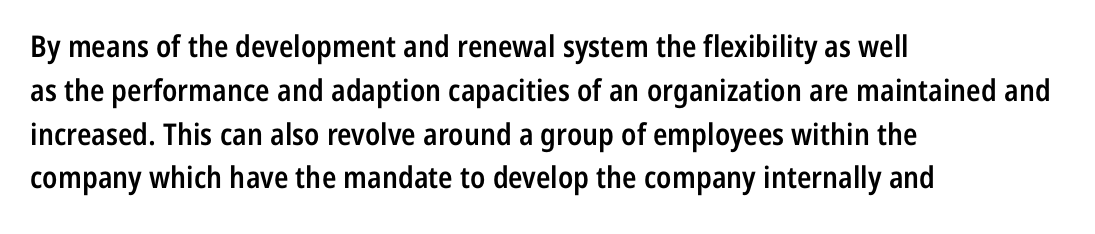
Glyph-to-glyph distance matches everyday printed text. Only glyphs here, with clear space below each row. The rag falls on the right side of this text block. You could not count columns in this text — the font is proportionally spaced.
